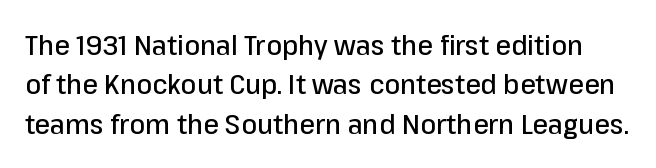
{"serif": "no", "italic": "no", "width": "normal", "stroke_contrast": "low", "x_height": "medium", "monospaced": "no", "underline": "no", "line_spacing": "normal", "line_spacing_ratio": 1.41, "letter_spacing": "normal", "letter_spacing_em": 0.0, "glyph_px": 28}
